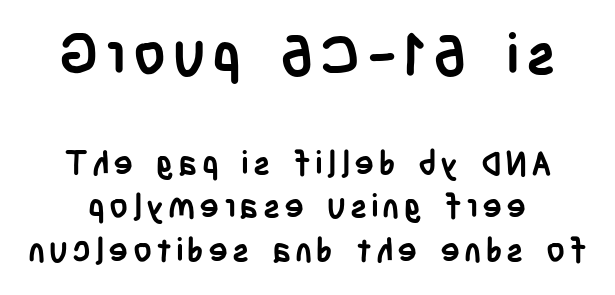
{"serif": "no", "italic": "no", "bold": "yes", "weight": "semibold", "width": "condensed", "stroke_contrast": "low", "x_height": "large", "monospaced": "no", "underline": "no", "line_spacing": "normal", "line_spacing_ratio": 1.31, "larger_block": "first", "size_ratio": 1.73, "glyph_px": 57}
